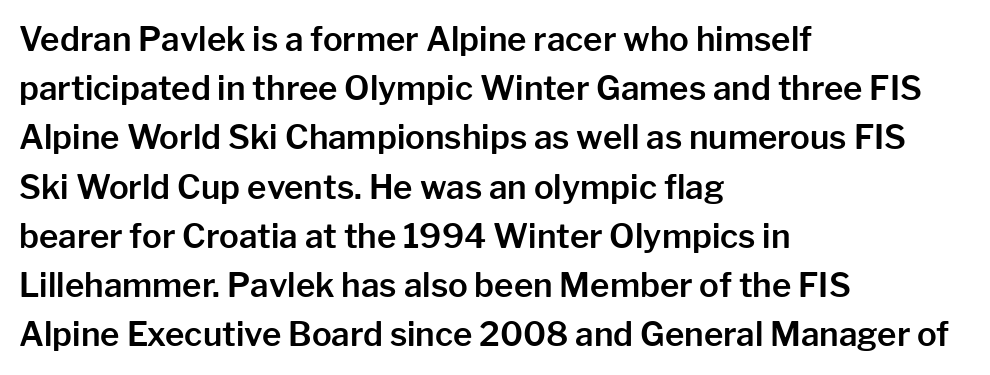
The image shows 33 px sans-serif type, upright; set left-aligned, normal line spacing (1.49x), normal letter spacing, not underlined; low stroke contrast and a medium x-height.
